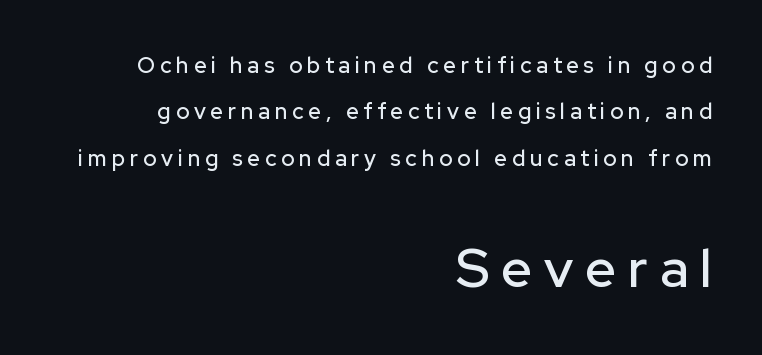
{"serif": "no", "italic": "no", "width": "normal", "stroke_contrast": "low", "x_height": "medium", "monospaced": "no", "underline": "no", "align": "right", "line_spacing": "loose", "line_spacing_ratio": 2.11, "letter_spacing": "wide", "letter_spacing_em": 0.22, "larger_block": "second", "size_ratio": 2.45, "glyph_px": 54}
